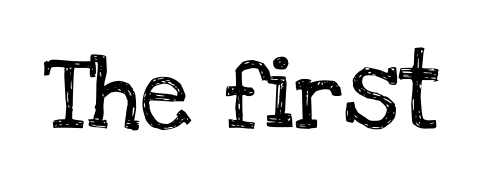
This rendering features lettering with no underline. Look at the bottom of the vertical strokes: they flare into serifs here. These lines were composed using upright roman letters. The face used here is proportionally spaced, like ordinary book or web type. The rendering keeps characters at their native spacing.
